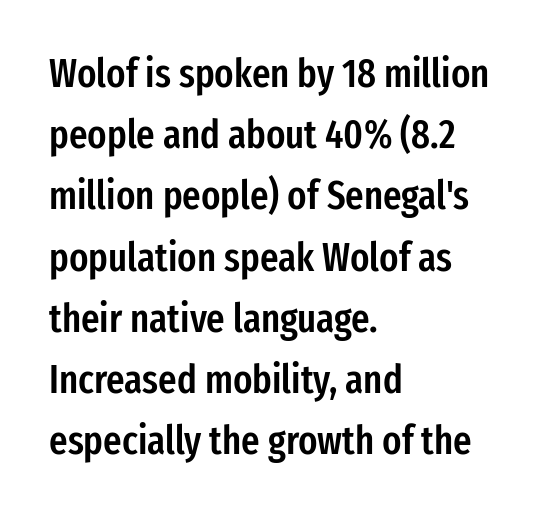
The image shows 40 px semibold, condensed sans-serif type, upright; set left-aligned, normal line spacing (1.53x), normal letter spacing, not underlined; low stroke contrast and a medium x-height.
